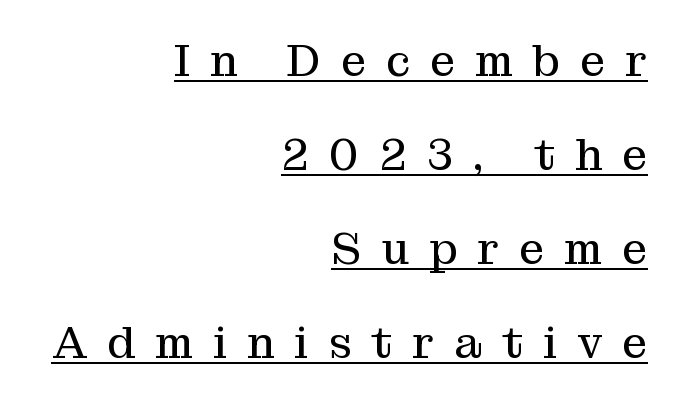
Q: Is the text bold? A: No.
Q: Is the text italic (slanted)? A: No, it is upright.
Q: Is the typeface a serif or a sans-serif typeface? A: Serif.
Q: Is the text underlined? A: Yes.
Q: How is the paragraph aligned? A: Right-aligned.
Q: Is the spacing between letters normal or unusually wide? A: Unusually wide.
Q: Is the spacing between lines tight, normal or loose? A: Loose.
Q: Width (condensed, normal, or wide)? A: Normal.
Q: Stroke contrast? A: Medium.
Q: x-height? A: Medium.
Q: Monospaced? A: No.
